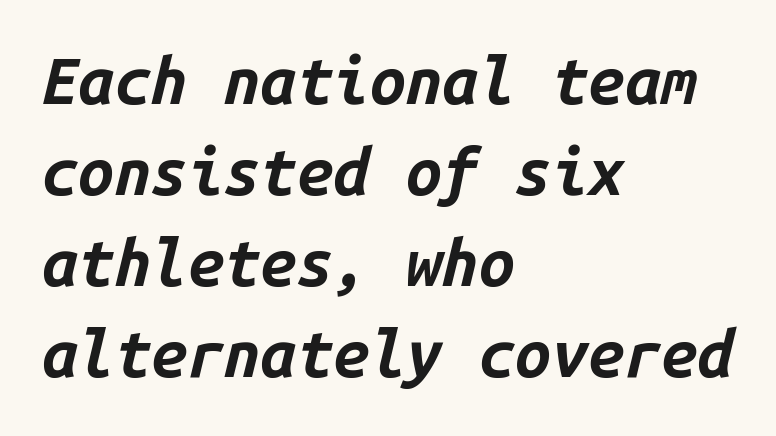
Do the characters align in a grid? Yes, the font is monospaced. These lines are set flush left with a ragged right edge. In terms of posture, this sample is oblique. Regarding leading, the lines here are spaced in the standard way.
